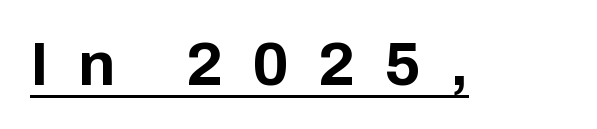
The image shows 62 px bold sans-serif type, upright; set unusually wide letter spacing (+0.47 em), underlined; low stroke contrast and a medium x-height.
